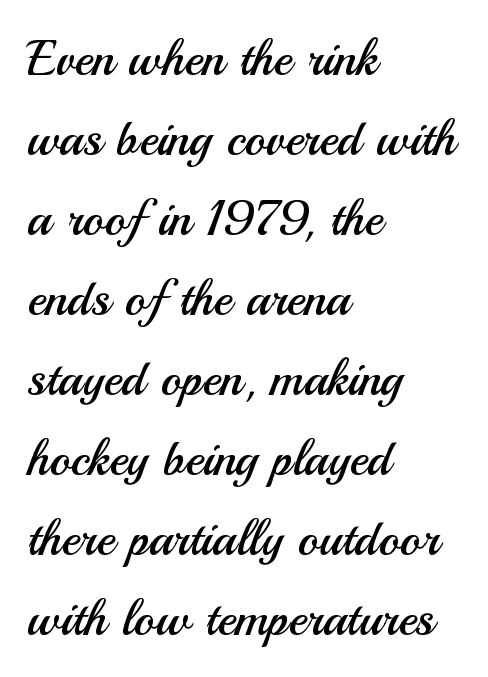
Do the characters align in a grid? No, the font is proportional. No chunkiness to these letters — they're not bold. The compositor pushed each line to the left boundary.
